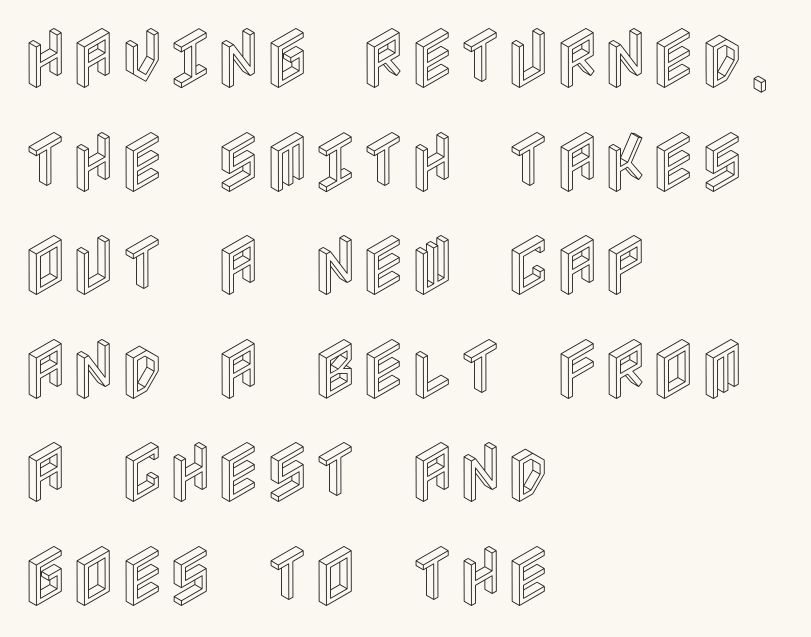
The image shows 66 px condensed type, upright; set left-aligned, normal line spacing (1.57x), normal letter spacing, not underlined; a large x-height.
